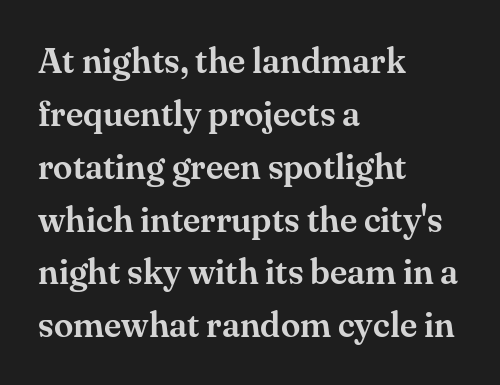
The image shows 35 px serif type, upright; set left-aligned, normal line spacing (1.51x), normal letter spacing, not underlined; medium stroke contrast and a small x-height.
